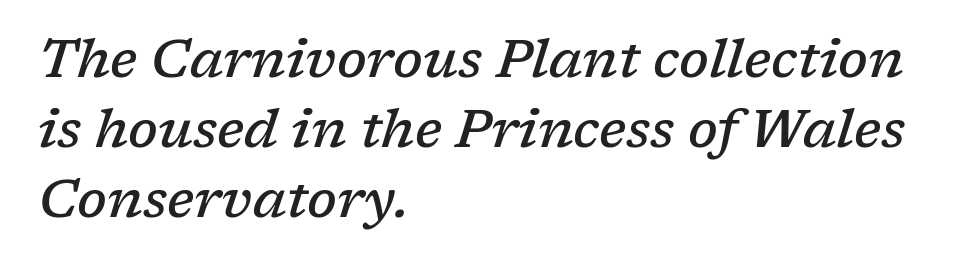
Q: Is the text bold? A: Semi-bold.
Q: Is the text italic (slanted)? A: Yes, it leans right by about 17 degrees.
Q: Is the typeface a serif or a sans-serif typeface? A: Serif.
Q: Is the text underlined? A: No.
Q: How is the paragraph aligned? A: Left-aligned.
Q: Is the spacing between letters normal or unusually wide? A: Normal.
Q: Is the spacing between lines tight, normal or loose? A: Normal.
Q: Width (condensed, normal, or wide)? A: Normal.
Q: Stroke contrast? A: Low.
Q: x-height? A: Medium.
Q: Monospaced? A: No.
